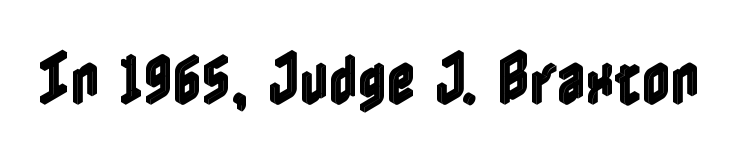
Do the letters lean? They stand straight. Type without underlining. The tracking reads as untouched default to a designer's eye.
